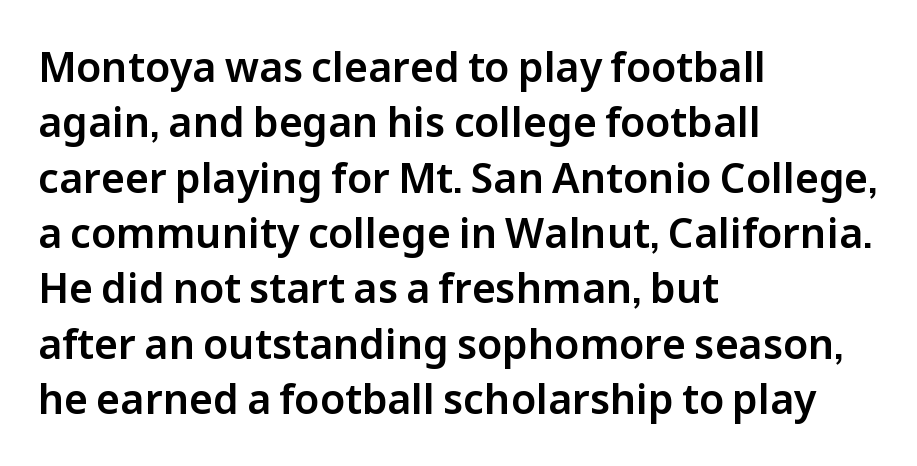
Q: Is the text italic (slanted)? A: No, it is upright.
Q: Is the typeface a serif or a sans-serif typeface? A: Sans-serif.
Q: Is the text underlined? A: No.
Q: How is the paragraph aligned? A: Left-aligned.
Q: Is the spacing between letters normal or unusually wide? A: Normal.
Q: Is the spacing between lines tight, normal or loose? A: Normal.
Q: Width (condensed, normal, or wide)? A: Normal.
Q: Stroke contrast? A: Low.
Q: x-height? A: Medium.
Q: Monospaced? A: No.
